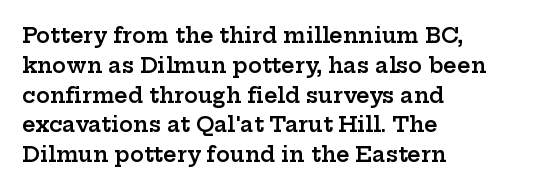
Q: Is the text bold? A: Semi-bold.
Q: Is the text italic (slanted)? A: No, it is upright.
Q: Is the text underlined? A: No.
Q: How is the paragraph aligned? A: Left-aligned.
Q: Is the spacing between letters normal or unusually wide? A: Normal.
Q: Is the spacing between lines tight, normal or loose? A: Normal.
